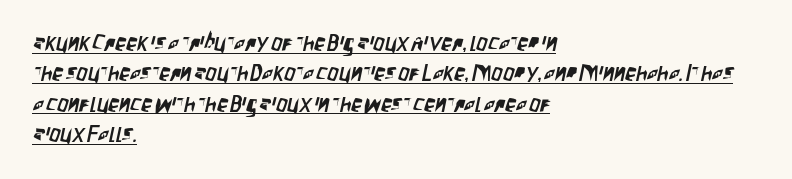
The image shows 22 px text type; set left-aligned, normal line spacing (1.38x), normal letter spacing, underlined.
